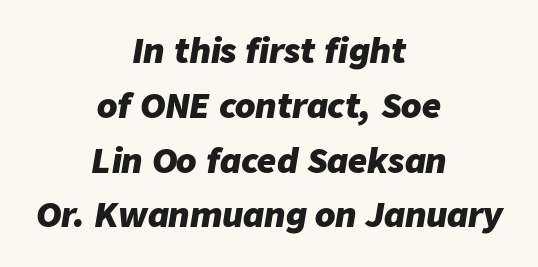
{"italic": "yes", "lean": "right", "slant_degrees": 9, "bold": "yes", "weight": "heavy", "width": "normal", "stroke_contrast": "low", "x_height": "medium", "monospaced": "no", "underline": "no", "align": "center", "line_spacing": "normal", "line_spacing_ratio": 1.66, "letter_spacing": "normal", "letter_spacing_em": 0.0, "glyph_px": 33}
